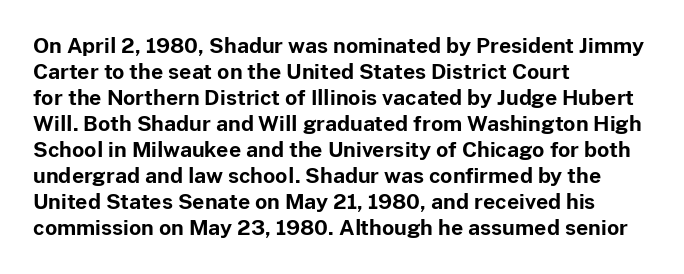
Q: Is the text bold? A: Yes.
Q: Is the text italic (slanted)? A: No, it is upright.
Q: Is the text underlined? A: No.
Q: How is the paragraph aligned? A: Left-aligned.
Q: Is the spacing between letters normal or unusually wide? A: Normal.
